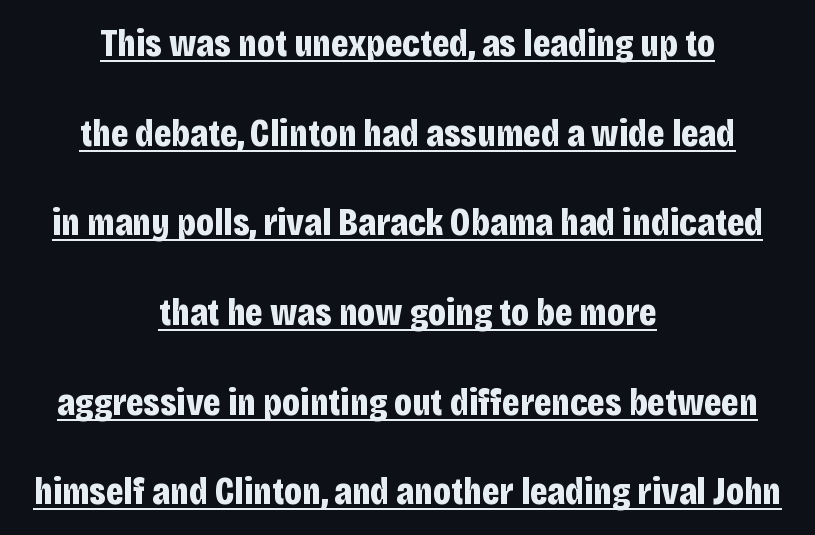
{"serif": "no", "italic": "no", "bold": "yes", "weight": "bold", "width": "condensed", "stroke_contrast": "low", "x_height": "large", "monospaced": "no", "underline": "yes", "align": "center", "line_spacing": "loose", "line_spacing_ratio": 2.3, "letter_spacing": "normal", "letter_spacing_em": 0.0, "glyph_px": 39}
